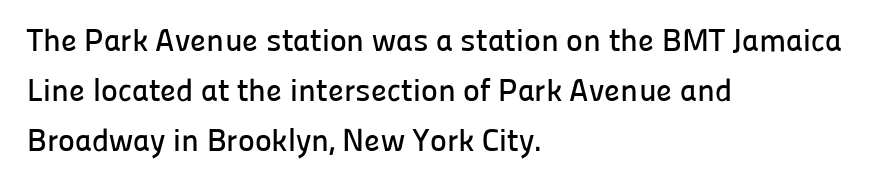
Q: Is the text italic (slanted)? A: No, it is upright.
Q: Is the typeface a serif or a sans-serif typeface? A: Sans-serif.
Q: Is the text underlined? A: No.
Q: How is the paragraph aligned? A: Left-aligned.
Q: Is the spacing between letters normal or unusually wide? A: Normal.
Q: Is the spacing between lines tight, normal or loose? A: Normal.
Q: Width (condensed, normal, or wide)? A: Normal.
Q: Stroke contrast? A: Low.
Q: x-height? A: Medium.
Q: Monospaced? A: No.
